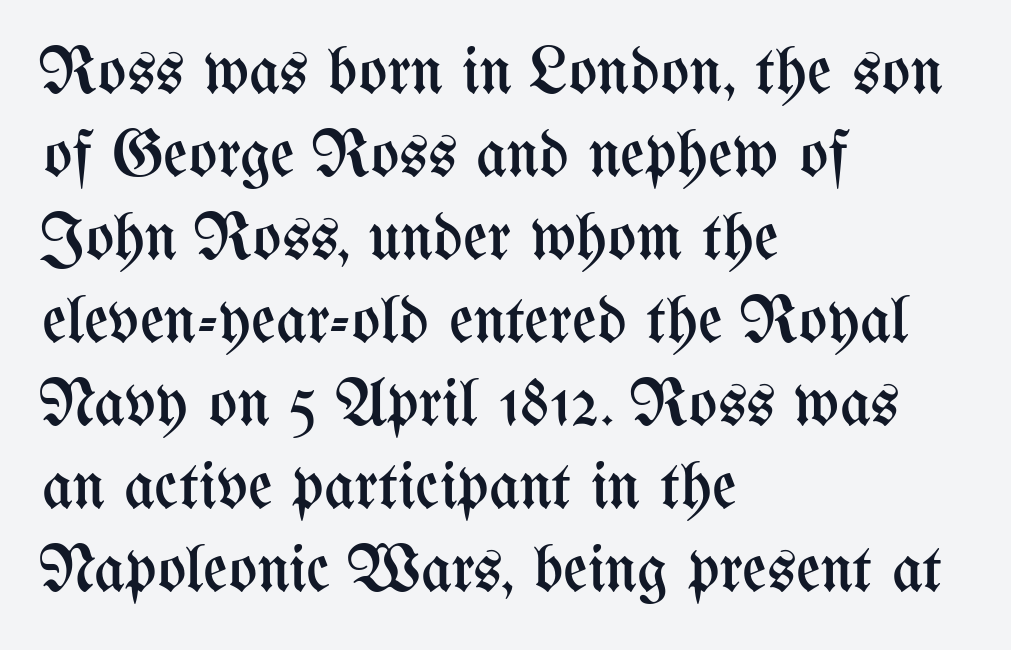
Lines of text with bare space underneath. These lines are rendered in a variable-pitch font. The lettering stays uniformly vertical, giving the passage a roman look. Horizontal alignment here is leftward, the default for most running prose. The face used here is rendered with its standard letterfit.
